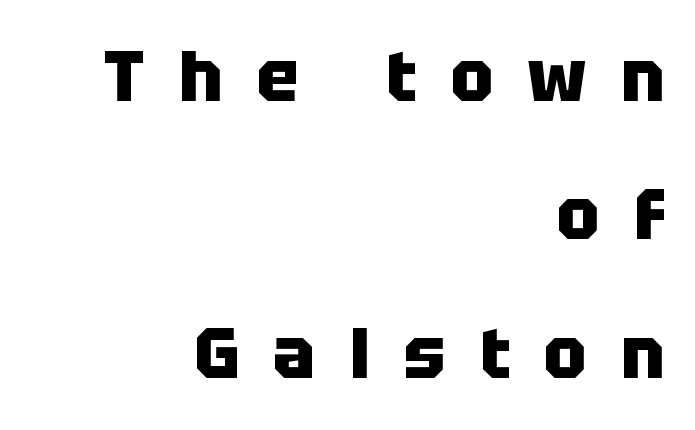
{"serif": "no", "italic": "no", "bold": "yes", "weight": "heavy", "width": "normal", "stroke_contrast": "low", "x_height": "large", "monospaced": "no", "underline": "no", "align": "right", "line_spacing": "loose", "line_spacing_ratio": 1.95, "letter_spacing": "wide", "letter_spacing_em": 0.48, "glyph_px": 71}
